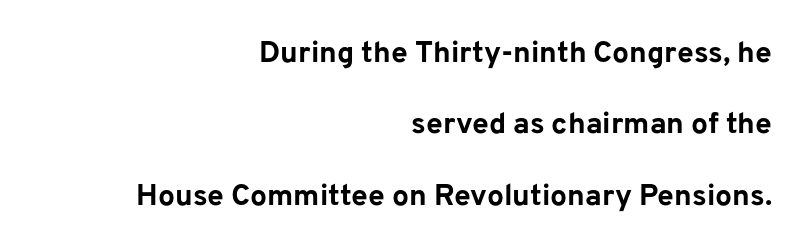
The text was rendered using a sans face with plain stroke endings. The characters look thick and weighty, a clear bold. Varying glyph widths throughout — classic text-font behaviour. This is the regular roman posture of the typeface. Each word holds together tightly as a unit, with standard inter-letter gaps.
